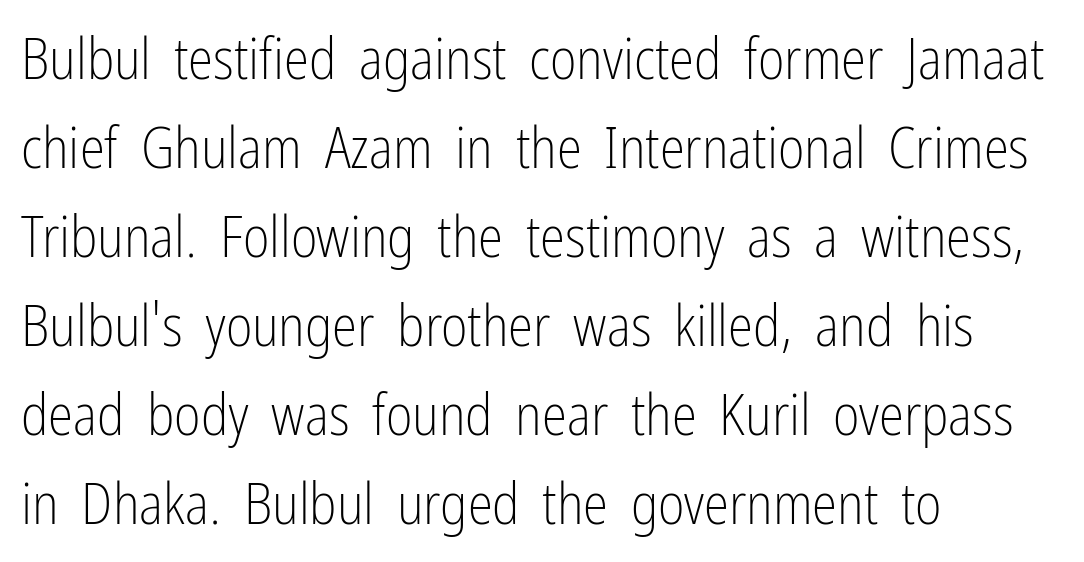
Q: Is the text bold? A: No.
Q: Is the text italic (slanted)? A: No, it is upright.
Q: Is the typeface a serif or a sans-serif typeface? A: Sans-serif.
Q: Is the text underlined? A: No.
Q: How is the paragraph aligned? A: Left-aligned.
Q: Is the spacing between letters normal or unusually wide? A: Normal.
Q: Is the spacing between lines tight, normal or loose? A: Normal.
Q: Width (condensed, normal, or wide)? A: Condensed.
Q: Stroke contrast? A: Low.
Q: x-height? A: Medium.
Q: Monospaced? A: No.
